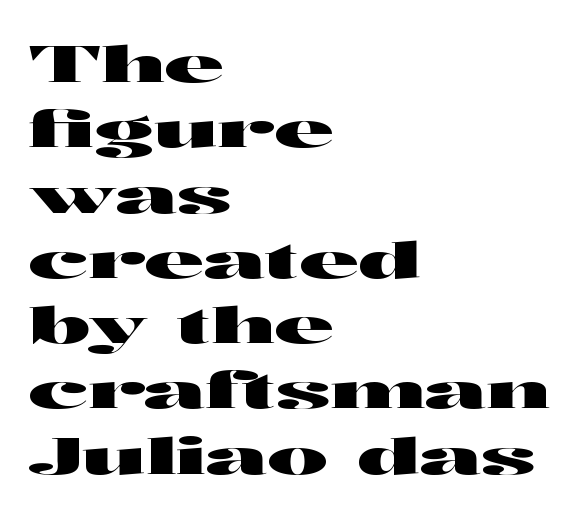
Q: Is the text italic (slanted)? A: No, it is upright.
Q: Is the typeface a serif or a sans-serif typeface? A: Sans-serif.
Q: Is the text underlined? A: No.
Q: How is the paragraph aligned? A: Left-aligned.
Q: Is the spacing between letters normal or unusually wide? A: Normal.
Q: Is the spacing between lines tight, normal or loose? A: Normal.
Q: Width (condensed, normal, or wide)? A: Wide.
Q: Stroke contrast? A: High.
Q: x-height? A: Medium.
Q: Monospaced? A: No.
